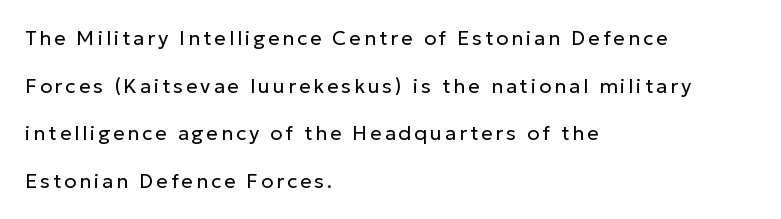
Q: Is the text bold? A: No.
Q: Is the text italic (slanted)? A: No, it is upright.
Q: Is the text underlined? A: No.
Q: How is the paragraph aligned? A: Left-aligned.
Q: Is the spacing between lines tight, normal or loose? A: Loose.
